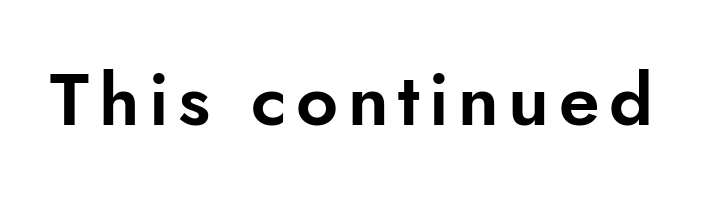
Spacing verdict: proportional, widths tailored to each character. A roman cut, with each character standing at attention. Descenders are the only things crossing below the line. Grotesque or geometric, the face here clearly has no serifs.
